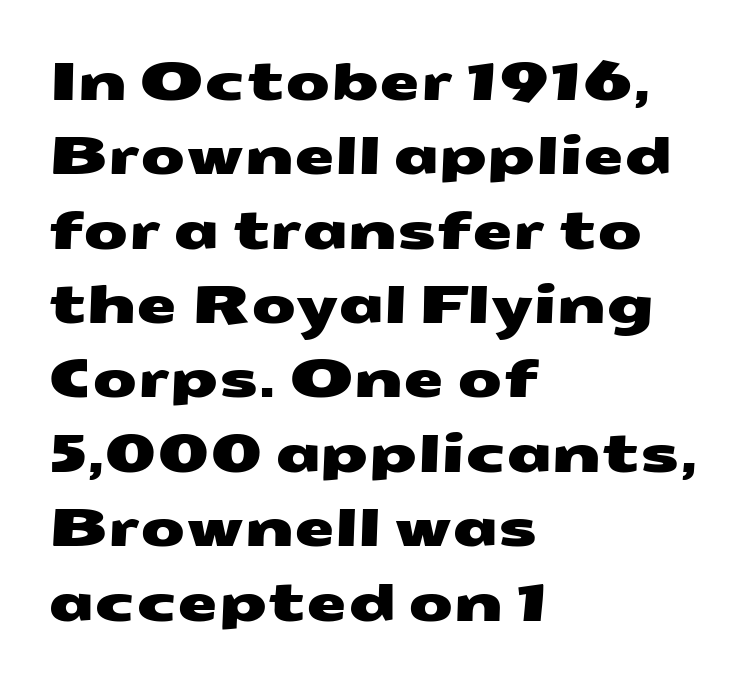
Each line starts at the same left margin while the right side varies. Check under the words: just untouched page. You could call the tracking neutral — neither tight nor loose. The lines sit at an ordinary, default distance from one another. Varying glyph widths throughout — classic text-font behaviour. Nothing sits at the stroke ends, so this counts as sans-serif.
